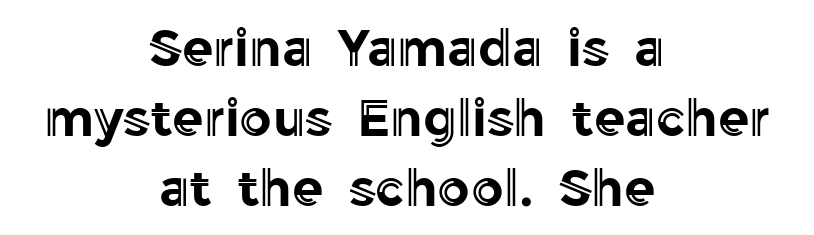
{"italic": "no", "width": "normal", "x_height": "medium", "monospaced": "no", "underline": "no", "align": "center", "line_spacing": "normal", "line_spacing_ratio": 1.37, "letter_spacing": "normal", "letter_spacing_em": 0.0, "glyph_px": 51}
